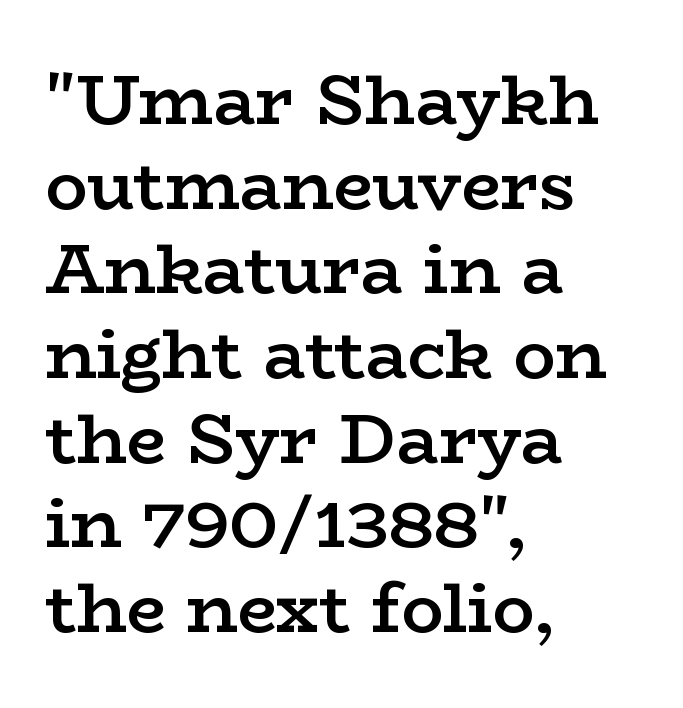
{"serif": "yes", "italic": "no", "bold": "semi", "weight": "semibold", "width": "wide", "stroke_contrast": "low", "x_height": "medium", "monospaced": "no", "underline": "no", "align": "left", "line_spacing_ratio": 1.21, "letter_spacing": "normal", "letter_spacing_em": 0.0, "glyph_px": 70}
